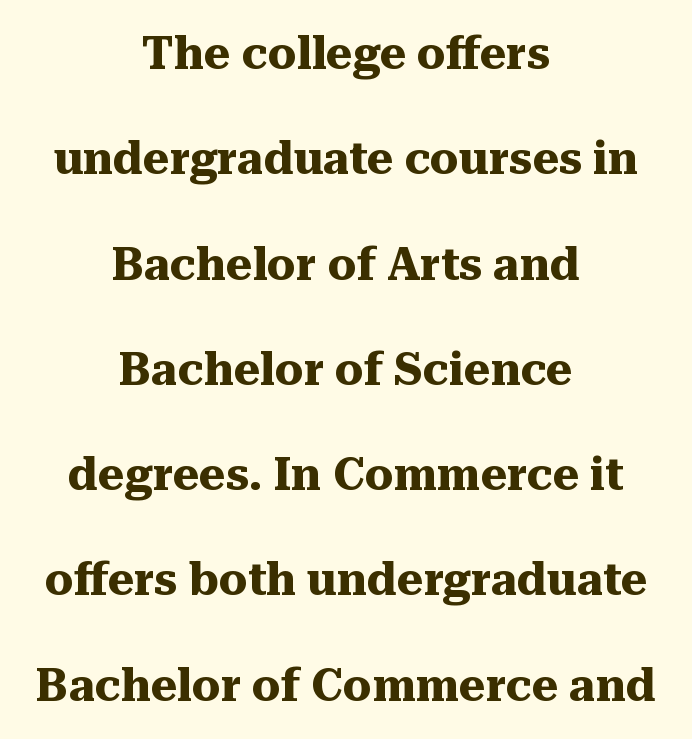
{"serif": "yes", "italic": "no", "bold": "yes", "weight": "heavy", "width": "normal", "stroke_contrast": "medium", "x_height": "medium", "monospaced": "no", "underline": "no", "align": "center", "line_spacing": "loose", "line_spacing_ratio": 2.34, "letter_spacing": "normal", "letter_spacing_em": 0.0, "glyph_px": 45}
